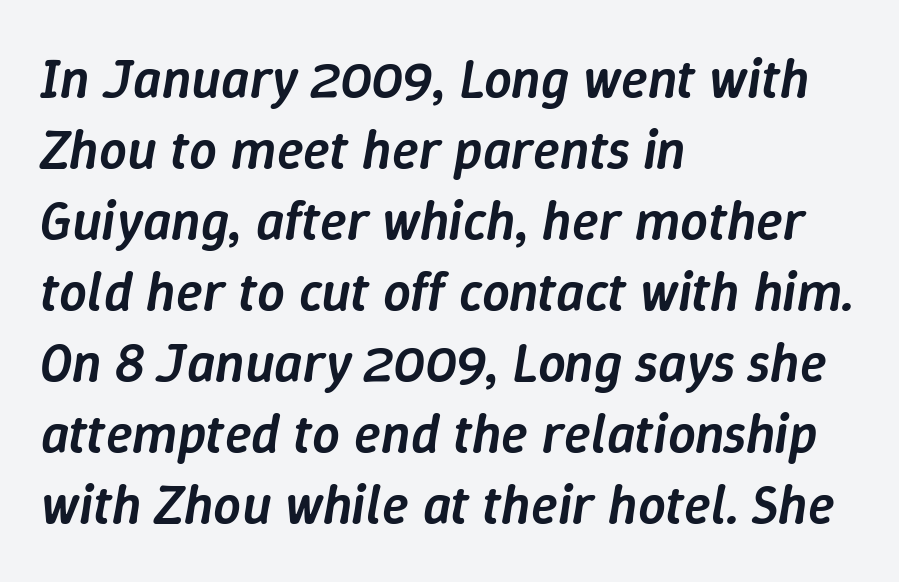
Q: Is the text bold? A: Semi-bold.
Q: Is the text italic (slanted)? A: Yes, it leans right by about 9 degrees.
Q: Is the text underlined? A: No.
Q: How is the paragraph aligned? A: Left-aligned.
Q: Is the spacing between letters normal or unusually wide? A: Normal.
Q: Is the spacing between lines tight, normal or loose? A: Normal.
Q: Width (condensed, normal, or wide)? A: Normal.
Q: Stroke contrast? A: Low.
Q: x-height? A: Medium.
Q: Monospaced? A: No.
